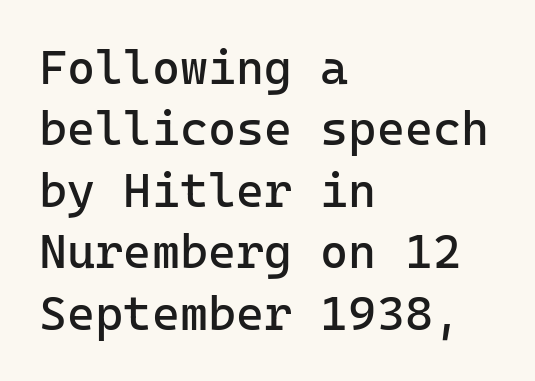
Fixed-width glyphs throughout — classic coding-font behaviour. Think standard paragraph weight, or any step lighter than that. These lines are composed in type without serifs. The paragraph shown leans on its left margin. The designer left line spacing at the default. Check under the words: just untouched page.
